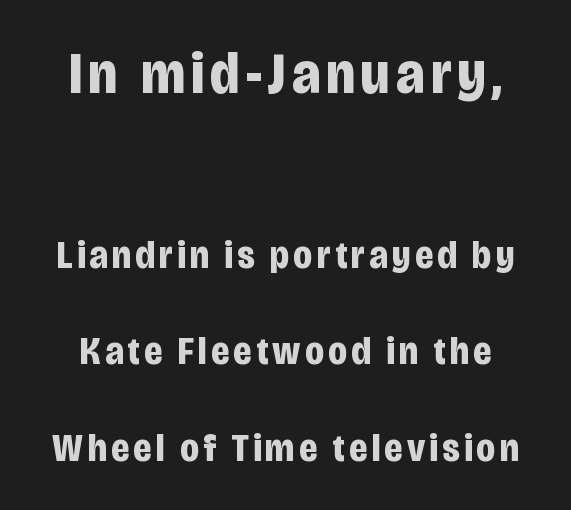
Q: Is the text bold? A: Yes.
Q: Is the text italic (slanted)? A: No, it is upright.
Q: Is the typeface a serif or a sans-serif typeface? A: Sans-serif.
Q: Is the text underlined? A: No.
Q: Is the spacing between lines tight, normal or loose? A: Loose.
Q: Which block of text is set in a larger size, the first (top) or the second (bottom)? A: The first (top) one.
Q: Width (condensed, normal, or wide)? A: Condensed.
Q: Stroke contrast? A: Low.
Q: x-height? A: Large.
Q: Monospaced? A: No.
